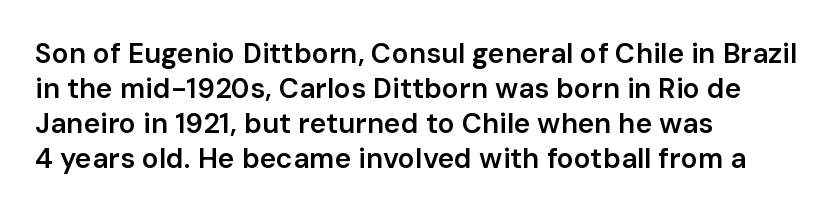
Q: Is the text bold? A: Semi-bold.
Q: Is the text italic (slanted)? A: No, it is upright.
Q: Is the typeface a serif or a sans-serif typeface? A: Sans-serif.
Q: Is the text underlined? A: No.
Q: How is the paragraph aligned? A: Left-aligned.
Q: Is the spacing between letters normal or unusually wide? A: Normal.
Q: Is the spacing between lines tight, normal or loose? A: Normal.
Q: Width (condensed, normal, or wide)? A: Normal.
Q: Stroke contrast? A: Low.
Q: x-height? A: Medium.
Q: Monospaced? A: No.
